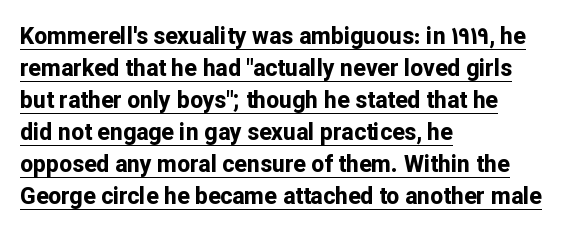
{"italic": "no", "bold": "yes", "underline": "yes", "align": "left", "line_spacing": "normal", "line_spacing_ratio": 1.39, "letter_spacing": "normal", "letter_spacing_em": 0.0, "glyph_px": 23}
